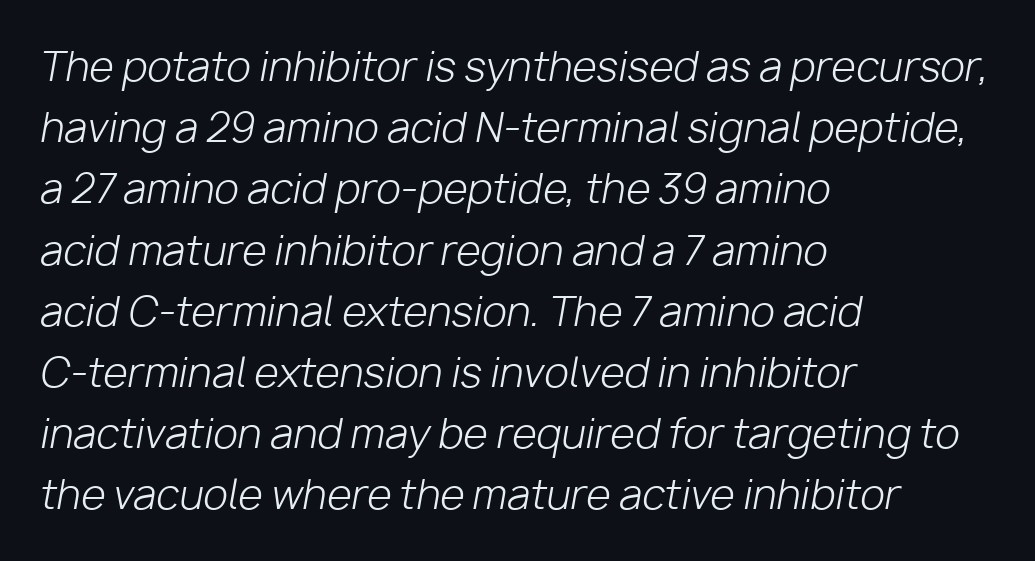
Q: Is the text bold? A: No.
Q: Is the text italic (slanted)? A: Yes, it leans right by about 10 degrees.
Q: Is the text underlined? A: No.
Q: How is the paragraph aligned? A: Left-aligned.
Q: Is the spacing between letters normal or unusually wide? A: Normal.
Q: Is the spacing between lines tight, normal or loose? A: Normal.
Q: Width (condensed, normal, or wide)? A: Normal.
Q: Stroke contrast? A: Low.
Q: x-height? A: Medium.
Q: Monospaced? A: No.
